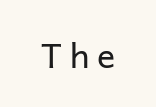
{"serif": "no", "italic": "no", "bold": "no", "weight": "regular", "width": "normal", "stroke_contrast": "low", "x_height": "medium", "monospaced": "no", "underline": "no", "letter_spacing": "wide", "letter_spacing_em": 0.23, "glyph_px": 34}
